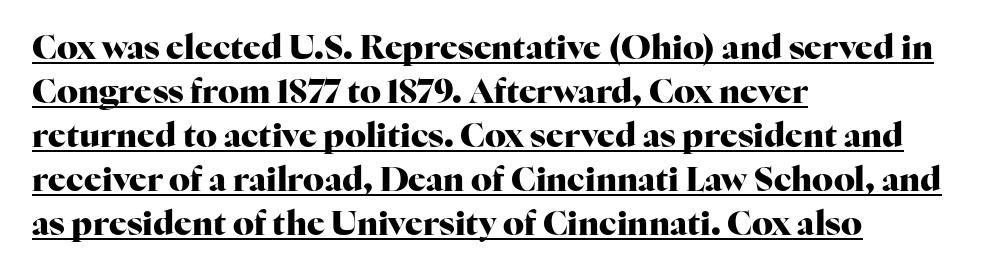
Q: Is the text bold? A: Yes.
Q: Is the text italic (slanted)? A: No, it is upright.
Q: Is the typeface a serif or a sans-serif typeface? A: Serif.
Q: Is the text underlined? A: Yes.
Q: How is the paragraph aligned? A: Left-aligned.
Q: Is the spacing between letters normal or unusually wide? A: Normal.
Q: Is the spacing between lines tight, normal or loose? A: Normal.
Q: Width (condensed, normal, or wide)? A: Normal.
Q: Stroke contrast? A: High.
Q: x-height? A: Medium.
Q: Monospaced? A: No.
